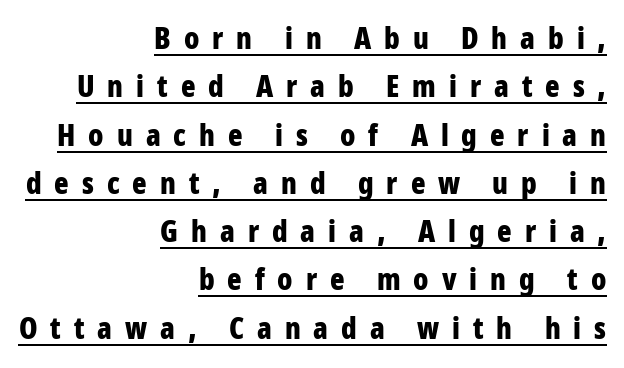
{"serif": "no", "italic": "no", "bold": "yes", "weight": "bold", "width": "condensed", "stroke_contrast": "low", "x_height": "large", "monospaced": "no", "underline": "yes", "align": "right", "line_spacing": "normal", "line_spacing_ratio": 1.61, "letter_spacing": "wide", "letter_spacing_em": 0.43, "glyph_px": 30}
